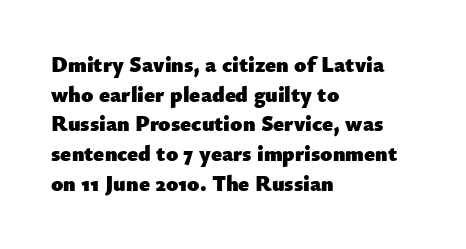
The image shows 22 px bold type, upright; set left-aligned, normal line spacing (1.35x), normal letter spacing, not underlined.
